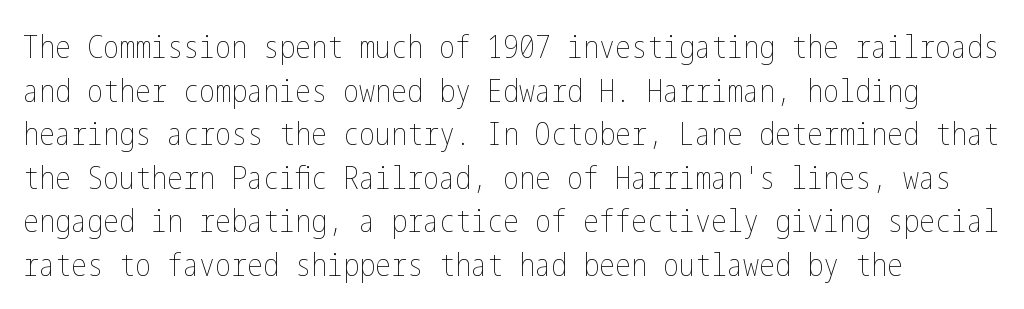
{"italic": "no", "bold": "no", "weight": "thin", "width": "condensed", "stroke_contrast": "low", "x_height": "medium", "underline": "no", "align": "left", "line_spacing": "normal", "line_spacing_ratio": 1.36, "letter_spacing": "normal", "letter_spacing_em": 0.0, "glyph_px": 32}
